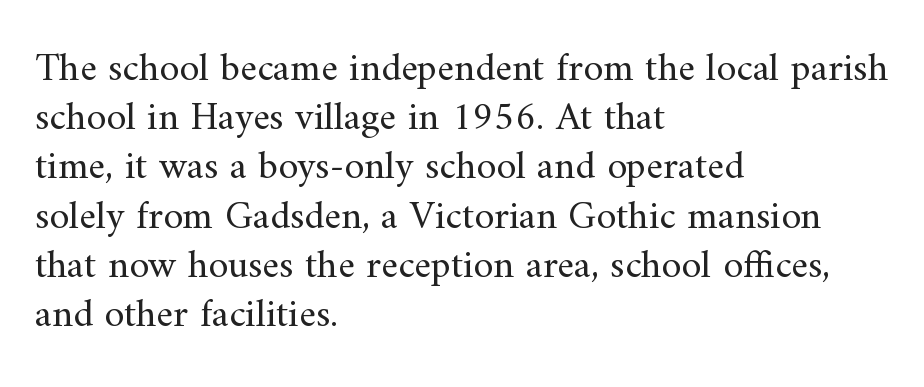
A typesetter would call this proportional, since set widths differ per character. Check the space under the baseline: it is left empty. The horizontal fit of the characters is conventional and even. Typeset ragged right — the left edge is the straight one.
